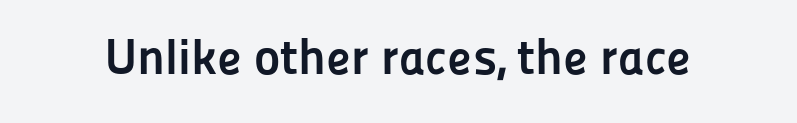
Chunky letters — that's bold for sure. Each word holds together tightly as a unit, with standard inter-letter gaps. Vertical strokes here are truly vertical. Proportional: the letters do not fall into vertical columns.
